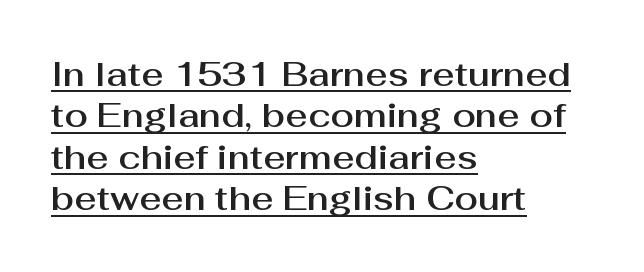
You could not count columns in this text — the font is proportionally spaced. Is this a sans? Yes — the strokes have no serifs. Short and long lines alike share a common starting point at left. A baseline rule has been typeset under these characters.
